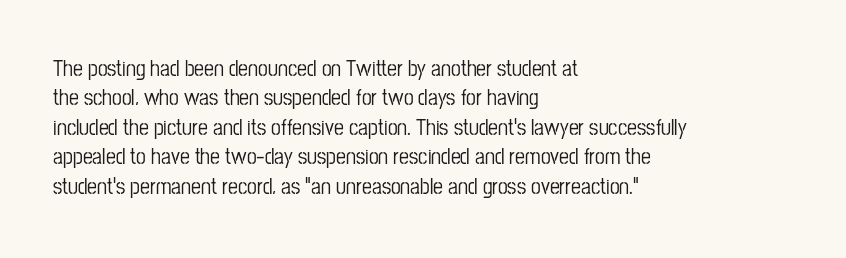
Q: Is the text italic (slanted)? A: No, it is upright.
Q: Is the text underlined? A: No.
Q: How is the paragraph aligned? A: Left-aligned.
Q: Is the spacing between letters normal or unusually wide? A: Normal.
Q: Is the spacing between lines tight, normal or loose? A: Normal.
